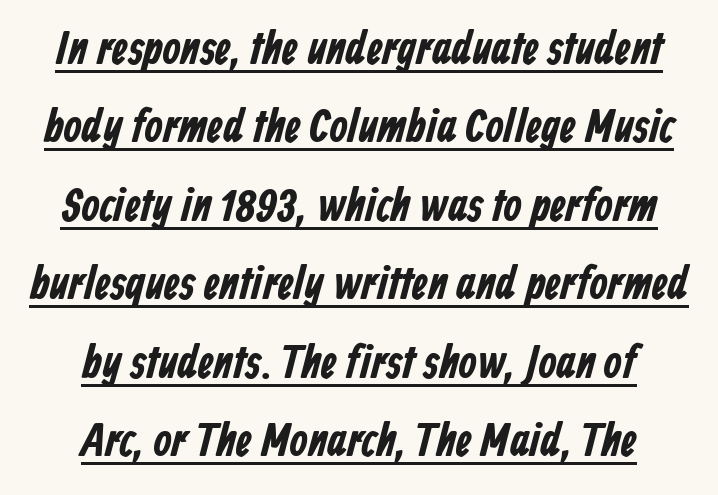
The image shows 47 px bold, condensed sans-serif type; set centered, normal line spacing (1.67x), normal letter spacing, underlined; low stroke contrast and a medium x-height.
